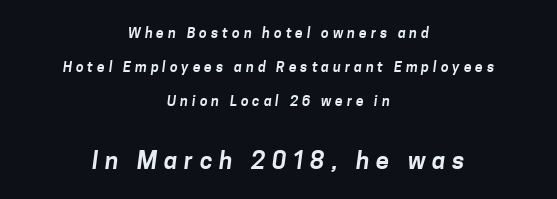
The image shows 24 px text type; set centered, loose line spacing (2.42x), unusually wide letter spacing (+0.28 em), not underlined; the second (bottom) block is 1.71x larger.
